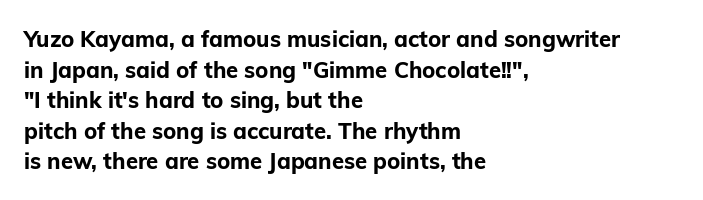
{"italic": "no", "bold": "yes", "underline": "no", "align": "left", "line_spacing": "normal", "line_spacing_ratio": 1.39, "letter_spacing": "normal", "letter_spacing_em": 0.0, "glyph_px": 22}
